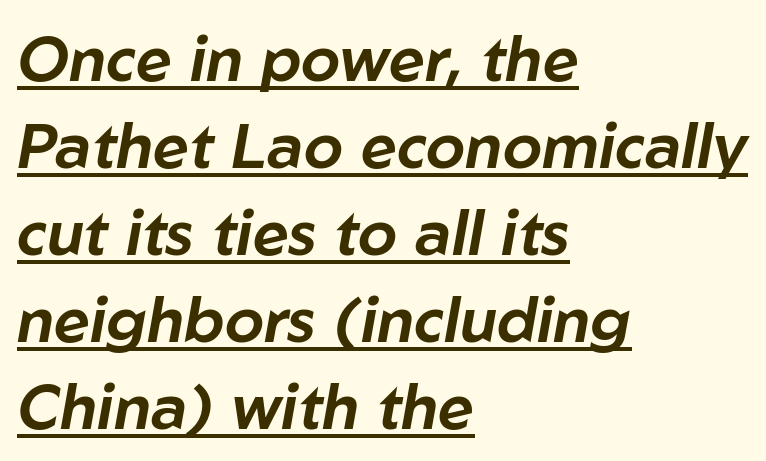
{"italic": "yes", "lean": "right", "slant_degrees": 10, "width": "normal", "stroke_contrast": "low", "x_height": "medium", "monospaced": "no", "underline": "yes", "align": "left", "line_spacing": "normal", "line_spacing_ratio": 1.38, "letter_spacing": "normal", "letter_spacing_em": 0.0, "glyph_px": 63}
